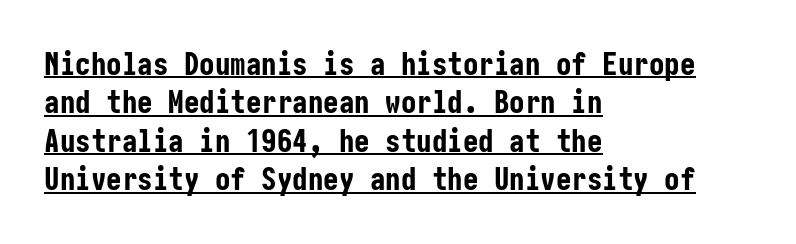
The image shows 31 px bold, condensed sans-serif type, upright; set left-aligned, line spacing 1.24x, normal letter spacing, underlined; low stroke contrast and a medium x-height.
